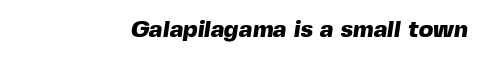
{"bold": "yes", "underline": "no", "letter_spacing": "normal", "letter_spacing_em": 0.0, "glyph_px": 24}
